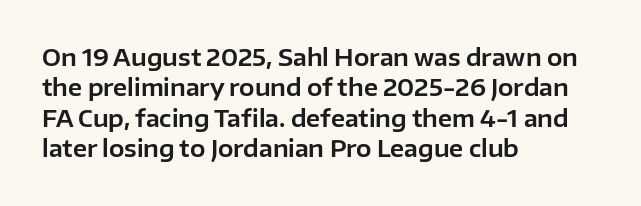
{"italic": "no", "underline": "no", "align": "left", "line_spacing": "normal", "line_spacing_ratio": 1.32, "letter_spacing": "normal", "letter_spacing_em": 0.0, "glyph_px": 23}
